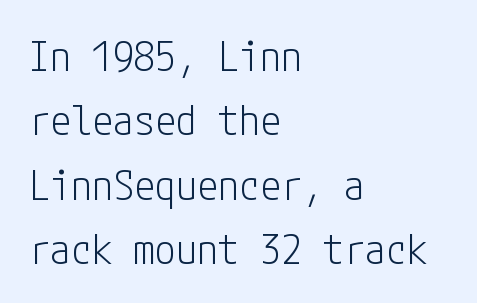
{"serif": "no", "italic": "no", "bold": "no", "weight": "light", "width": "condensed", "stroke_contrast": "low", "x_height": "medium", "underline": "no", "align": "left", "line_spacing": "normal", "line_spacing_ratio": 1.53, "letter_spacing": "normal", "letter_spacing_em": 0.0, "glyph_px": 42}
